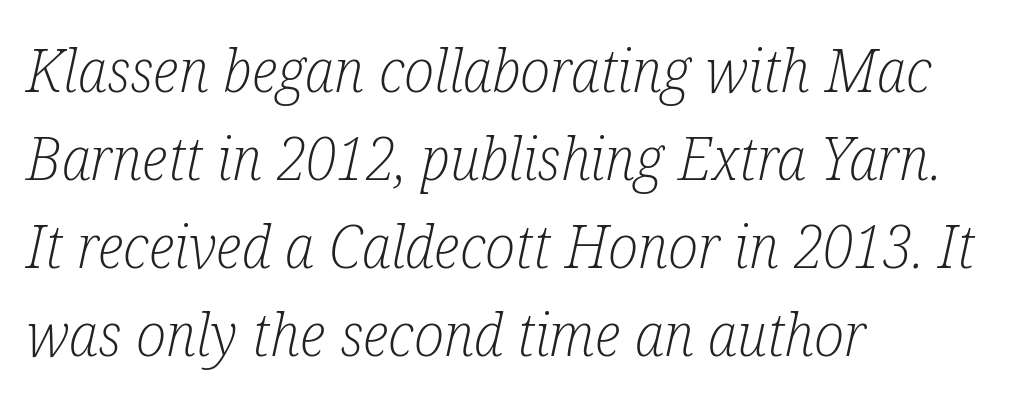
Stem width sits at or under what a default text font uses. Leftover space on each line is placed entirely after the last word. If you drew a line through each stem, it would be angled. Check under the words: just untouched page.
